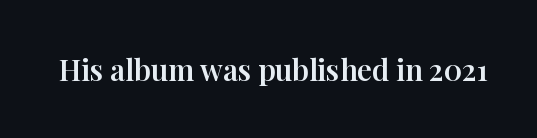
Q: Is the text italic (slanted)? A: No, it is upright.
Q: Is the typeface a serif or a sans-serif typeface? A: Serif.
Q: Is the text underlined? A: No.
Q: Is the spacing between letters normal or unusually wide? A: Normal.
Q: Width (condensed, normal, or wide)? A: Normal.
Q: Stroke contrast? A: High.
Q: x-height? A: Medium.
Q: Monospaced? A: No.
